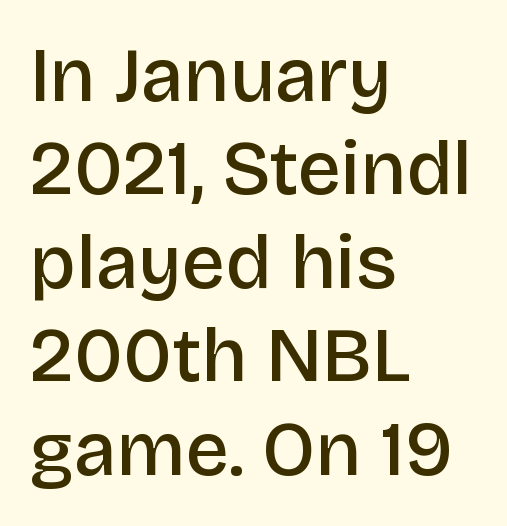
{"serif": "no", "italic": "no", "bold": "semi", "weight": "semibold", "width": "normal", "stroke_contrast": "low", "x_height": "large", "monospaced": "no", "underline": "no", "align": "left", "line_spacing_ratio": 1.23, "letter_spacing": "normal", "letter_spacing_em": 0.0, "glyph_px": 76}
